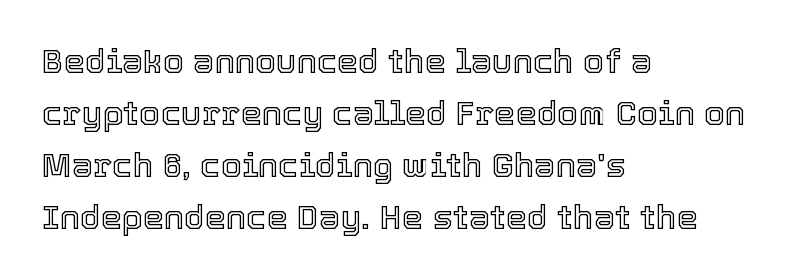
Look at the tracking — it's just the regular setting, nothing added. This block has exactly the height ordinary leading produces. Honestly, there is no underline to notice here at all. Tall strokes in this sample are plumb rather than angled.
